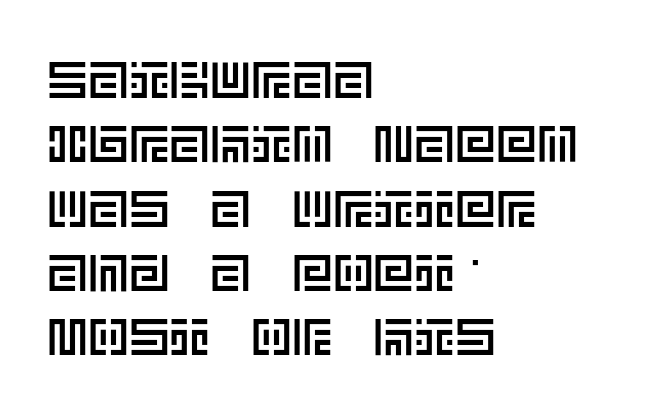
{"italic": "no", "width": "normal", "x_height": "large", "underline": "no", "align": "left", "line_spacing": "normal", "line_spacing_ratio": 1.26, "letter_spacing": "normal", "letter_spacing_em": 0.0, "glyph_px": 51}
